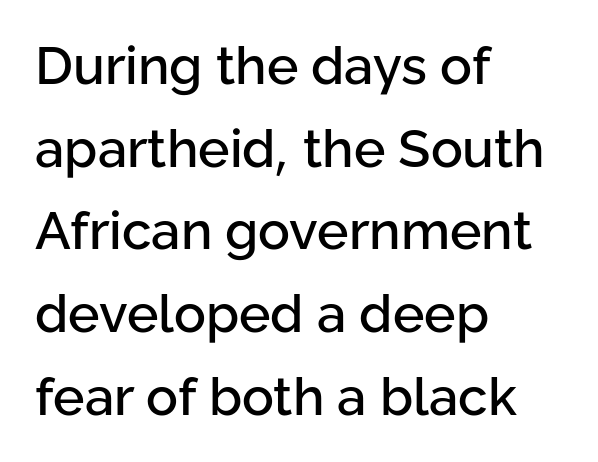
The image shows 53 px sans-serif type, upright; set left-aligned, normal line spacing (1.56x), normal letter spacing, not underlined; low stroke contrast and a medium x-height.
